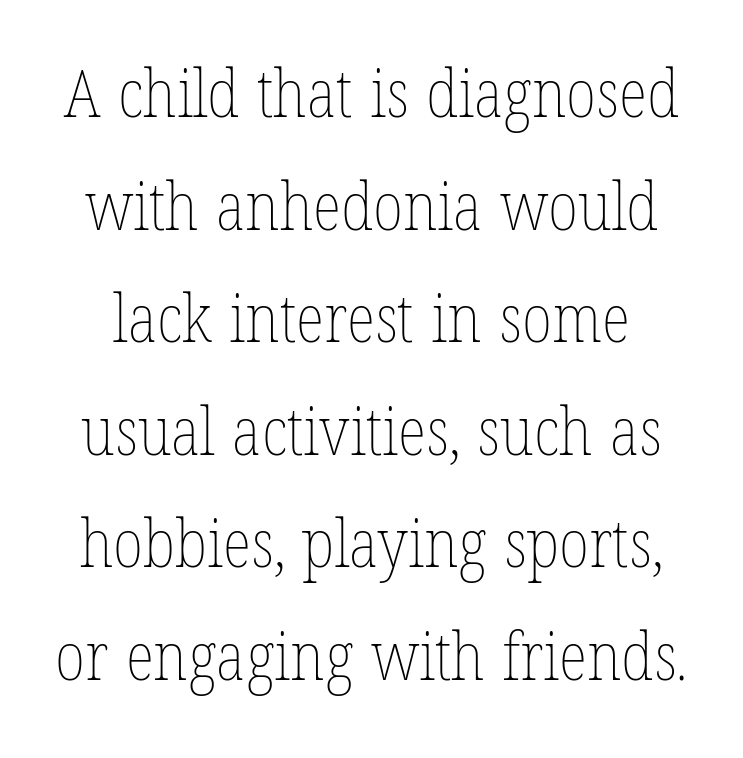
Q: Is the text bold? A: No.
Q: Is the text italic (slanted)? A: No, it is upright.
Q: Is the text underlined? A: No.
Q: Is the spacing between letters normal or unusually wide? A: Normal.
Q: Is the spacing between lines tight, normal or loose? A: Normal.
Q: Width (condensed, normal, or wide)? A: Condensed.
Q: Stroke contrast? A: Low.
Q: x-height? A: Medium.
Q: Monospaced? A: No.
